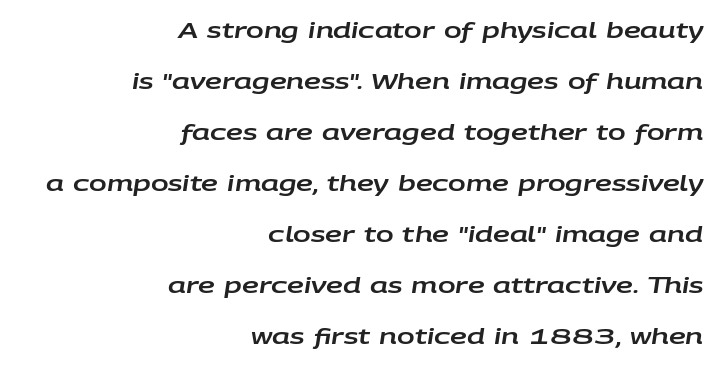
Q: Is the text italic (slanted)? A: Yes, it leans right by about 9 degrees.
Q: Is the text underlined? A: No.
Q: How is the paragraph aligned? A: Right-aligned.
Q: Is the spacing between letters normal or unusually wide? A: Normal.
Q: Is the spacing between lines tight, normal or loose? A: Loose.
